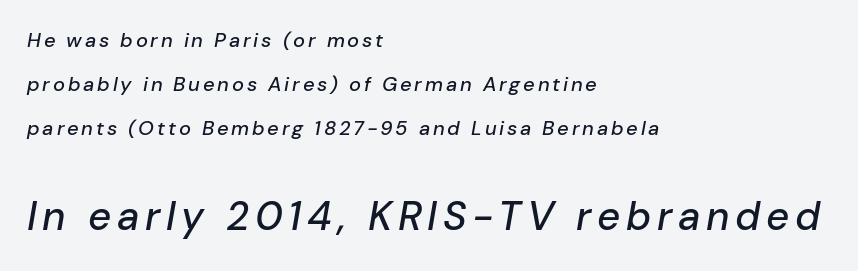
The image shows 40 px text type, italic (leaning right); set left-aligned, loose line spacing (2.19x), not underlined; the second (bottom) block is 2.0x larger; low stroke contrast and a medium x-height.
